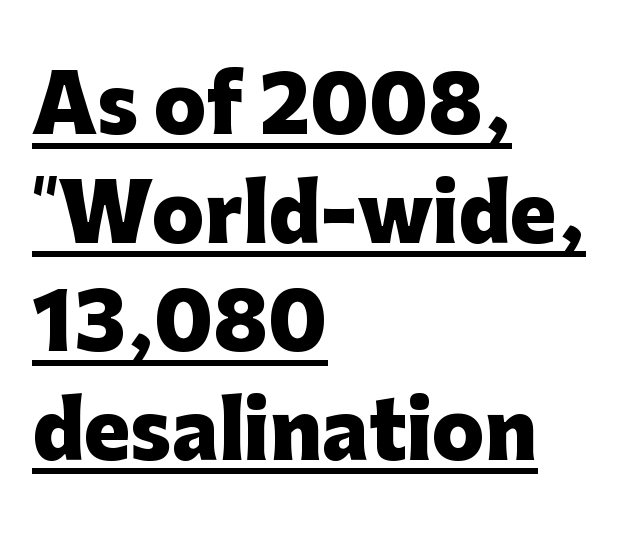
The passage shown has conventional tracking throughout. The passage shown is emphatically bold. Think of a printed novel: that variable character pitch is what you see here. This sample uses a sans-serif face.
